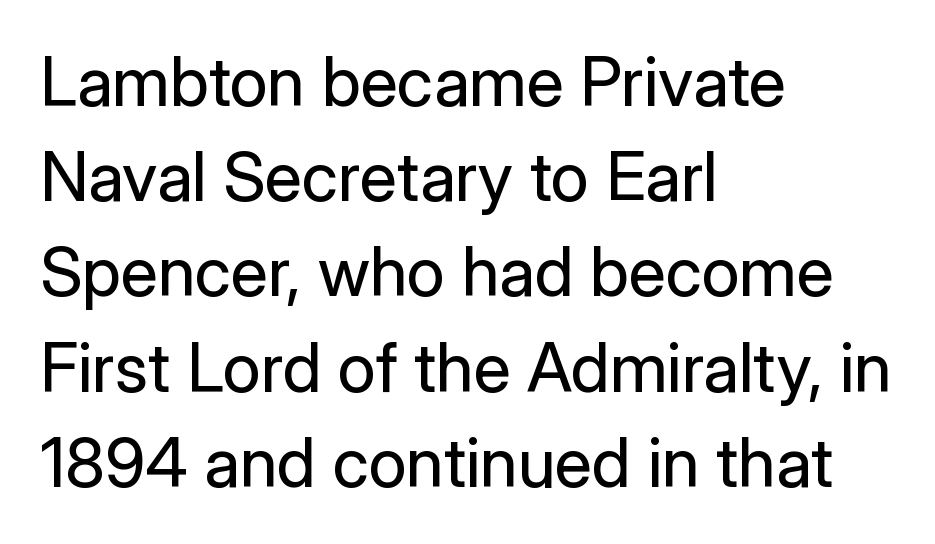
The image shows 68 px regular-weight sans-serif type, upright; set left-aligned, normal line spacing (1.4x), normal letter spacing, not underlined; low stroke contrast and a medium x-height.
